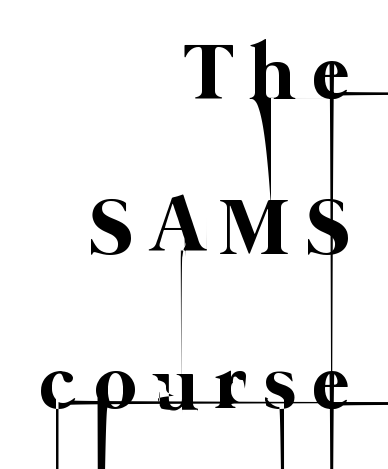
Decoration check: the copy has no underline. Characters follow at a spacing far wider than the type designer built in. Summary of vertical rhythm: relaxed, with wide interline spacing. Line endings align vertically; line beginnings do not.
